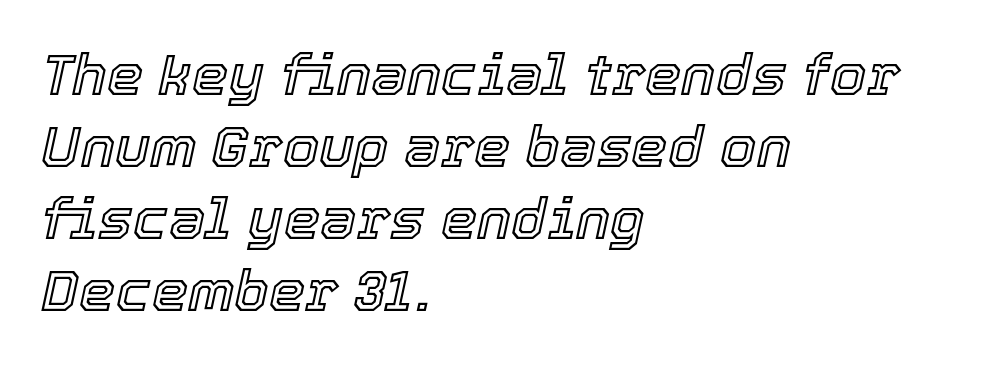
This sample has the flowing, uneven cadence of proportional lettering. Posture: slanted. Teacher's note: observe the even left margin — that is flush-left alignment. Compared with typical body copy, the letter spacing here is the same. The gap between lines stays unmarked.
